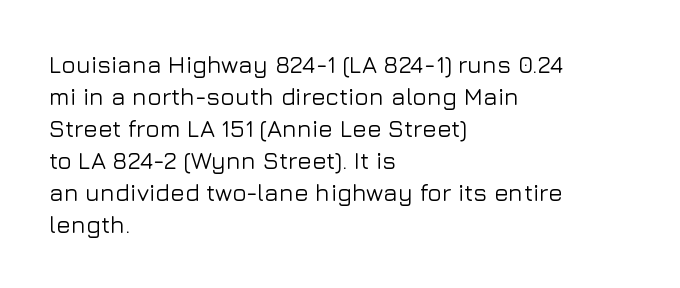
The image shows 24 px text type, upright; set left-aligned, normal line spacing (1.33x), normal letter spacing, not underlined.
